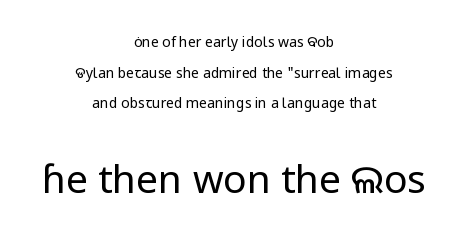
Q: Is the text bold? A: No.
Q: Is the text italic (slanted)? A: No, it is upright.
Q: Is the typeface a serif or a sans-serif typeface? A: Sans-serif.
Q: Is the text underlined? A: No.
Q: How is the paragraph aligned? A: Centered.
Q: Is the spacing between letters normal or unusually wide? A: Normal.
Q: Is the spacing between lines tight, normal or loose? A: Loose.
Q: Which block of text is set in a larger size, the first (top) or the second (bottom)? A: The second (bottom) one.
Q: Width (condensed, normal, or wide)? A: Normal.
Q: Stroke contrast? A: Low.
Q: x-height? A: Medium.
Q: Monospaced? A: No.
